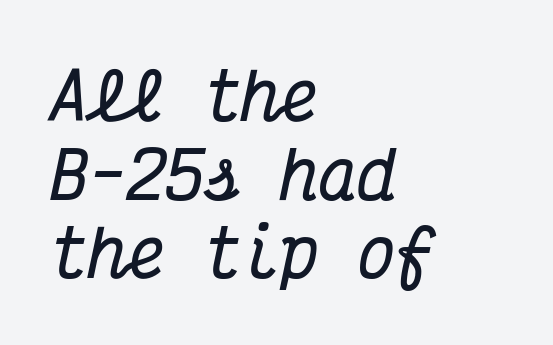
{"serif": "yes", "italic": "yes", "lean": "right", "slant_degrees": 12, "bold": "yes", "weight": "bold", "width": "condensed", "stroke_contrast": "medium", "x_height": "medium", "monospaced": "yes", "underline": "no", "align": "left", "line_spacing_ratio": 1.23, "letter_spacing": "normal", "letter_spacing_em": 0.0, "glyph_px": 64}
